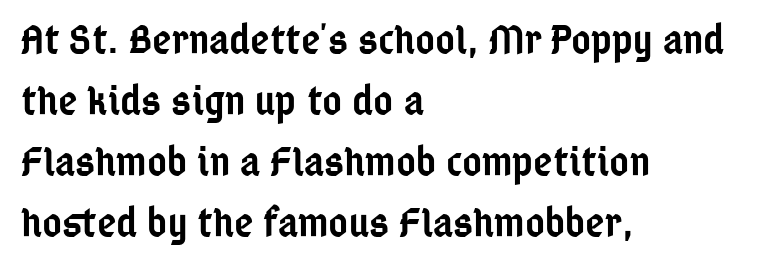
{"serif": "no", "italic": "no", "bold": "semi", "weight": "semibold", "width": "condensed", "stroke_contrast": "low", "x_height": "medium", "monospaced": "no", "underline": "no", "align": "left", "line_spacing": "normal", "line_spacing_ratio": 1.45, "letter_spacing": "normal", "letter_spacing_em": 0.0, "glyph_px": 42}
